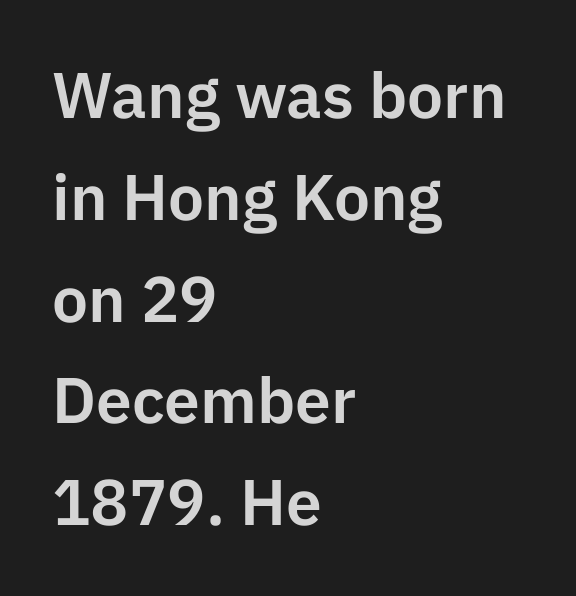
Q: Is the text italic (slanted)? A: No, it is upright.
Q: Is the typeface a serif or a sans-serif typeface? A: Sans-serif.
Q: Is the text underlined? A: No.
Q: How is the paragraph aligned? A: Left-aligned.
Q: Is the spacing between letters normal or unusually wide? A: Normal.
Q: Is the spacing between lines tight, normal or loose? A: Normal.
Q: Width (condensed, normal, or wide)? A: Normal.
Q: Stroke contrast? A: Low.
Q: x-height? A: Medium.
Q: Monospaced? A: No.
